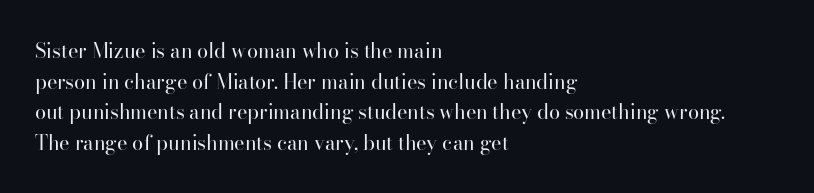
{"italic": "no", "bold": "no", "underline": "no", "align": "left", "line_spacing": "normal", "line_spacing_ratio": 1.53, "letter_spacing": "normal", "letter_spacing_em": 0.0, "glyph_px": 20}
